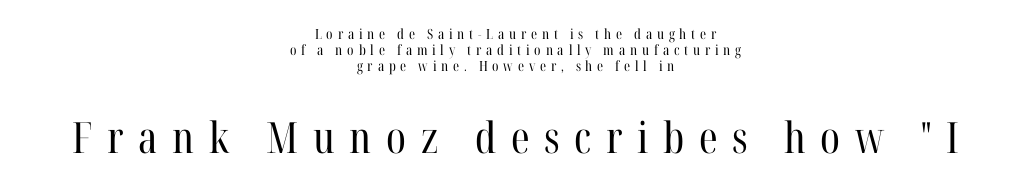
{"serif": "yes", "italic": "no", "bold": "no", "weight": "regular", "width": "condensed", "stroke_contrast": "high", "x_height": "medium", "monospaced": "no", "underline": "no", "align": "center", "line_spacing": "tight", "line_spacing_ratio": 1.15, "letter_spacing": "wide", "letter_spacing_em": 0.34, "larger_block": "second", "size_ratio": 3.07, "glyph_px": 43}
